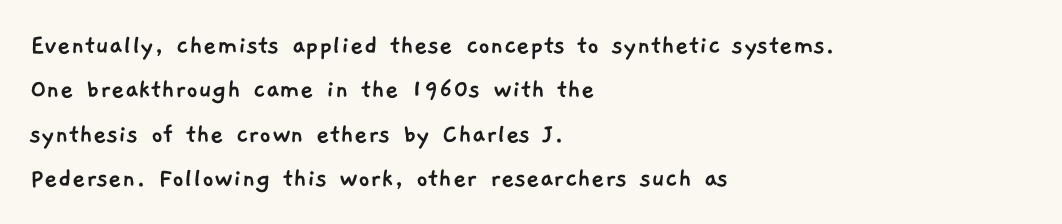
The image shows 29 px sans-serif type; set left-aligned, normal line spacing (1.53x), normal letter spacing, not underlined; low stroke contrast and a medium x-height.
